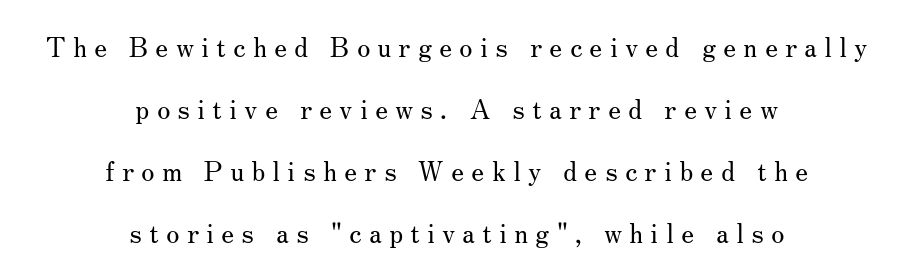
The tracking jumps out immediately: characters are airy and widely separated. Widely set lines give the paragraph a tall, airy silhouette. The string is rendered with underlining switched off. The passage shown is not bold in any degree. In terms of posture, this sample is upright. Layout note: lines centered.
